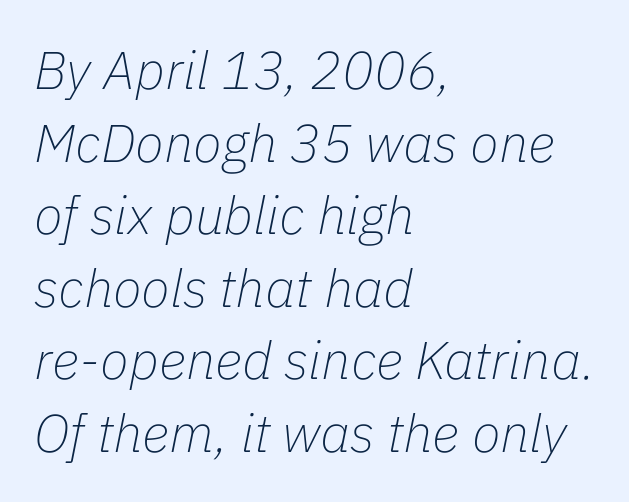
The image shows 53 px thin type, italic (leaning right); set left-aligned, normal line spacing (1.37x), normal letter spacing, not underlined; low stroke contrast and a medium x-height.
